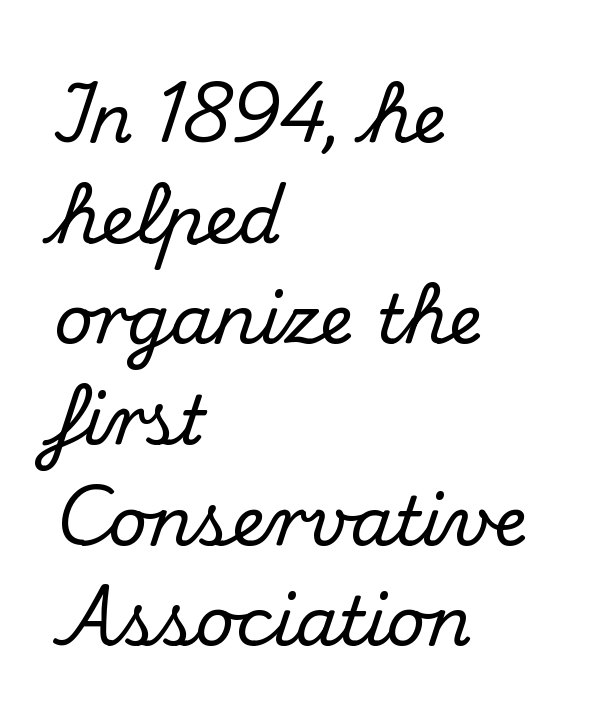
{"serif": "yes", "width": "normal", "stroke_contrast": "medium", "x_height": "small", "monospaced": "no", "underline": "no", "align": "left", "line_spacing": "normal", "line_spacing_ratio": 1.48, "letter_spacing": "normal", "letter_spacing_em": 0.0, "glyph_px": 68}
